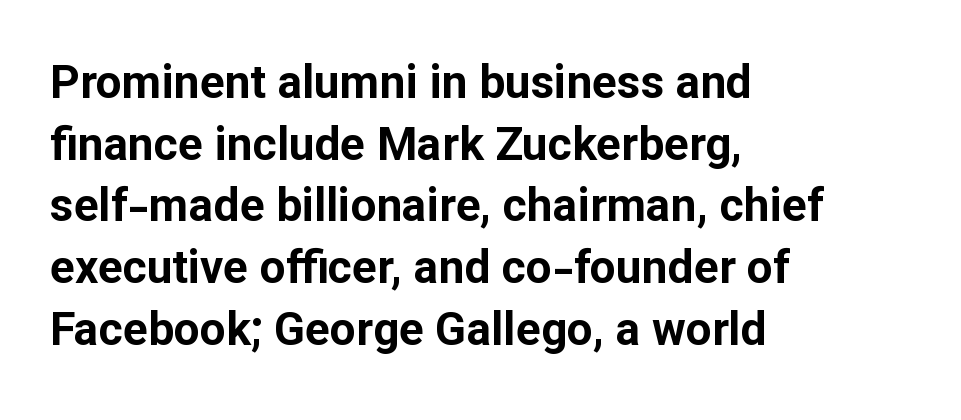
Q: Is the text bold? A: Yes.
Q: Is the text italic (slanted)? A: No, it is upright.
Q: Is the typeface a serif or a sans-serif typeface? A: Sans-serif.
Q: Is the text underlined? A: No.
Q: How is the paragraph aligned? A: Left-aligned.
Q: Is the spacing between letters normal or unusually wide? A: Normal.
Q: Is the spacing between lines tight, normal or loose? A: Normal.
Q: Width (condensed, normal, or wide)? A: Normal.
Q: Stroke contrast? A: Low.
Q: x-height? A: Medium.
Q: Monospaced? A: No.
